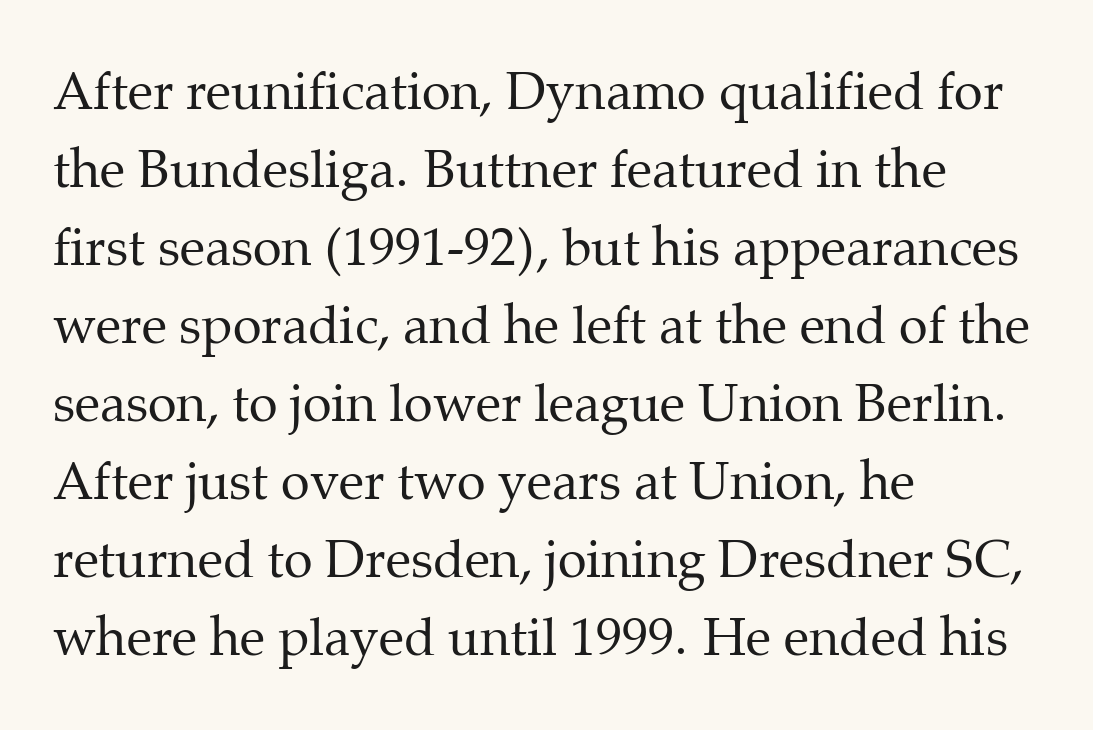
Q: Is the text bold? A: No.
Q: Is the text italic (slanted)? A: No, it is upright.
Q: Is the typeface a serif or a sans-serif typeface? A: Serif.
Q: Is the text underlined? A: No.
Q: How is the paragraph aligned? A: Left-aligned.
Q: Is the spacing between letters normal or unusually wide? A: Normal.
Q: Is the spacing between lines tight, normal or loose? A: Normal.
Q: Width (condensed, normal, or wide)? A: Normal.
Q: Stroke contrast? A: Medium.
Q: x-height? A: Medium.
Q: Monospaced? A: No.
